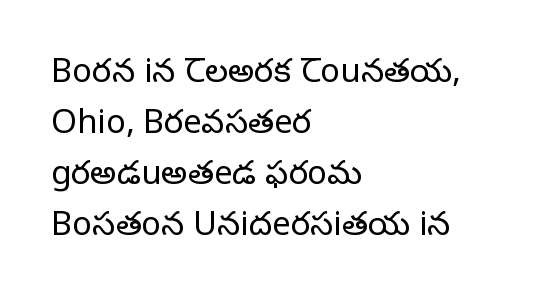
{"serif": "yes", "italic": "no", "bold": "no", "weight": "regular", "width": "normal", "stroke_contrast": "low", "x_height": "large", "monospaced": "no", "underline": "no", "align": "left", "line_spacing": "normal", "line_spacing_ratio": 1.55, "letter_spacing": "normal", "letter_spacing_em": 0.0, "glyph_px": 33}
